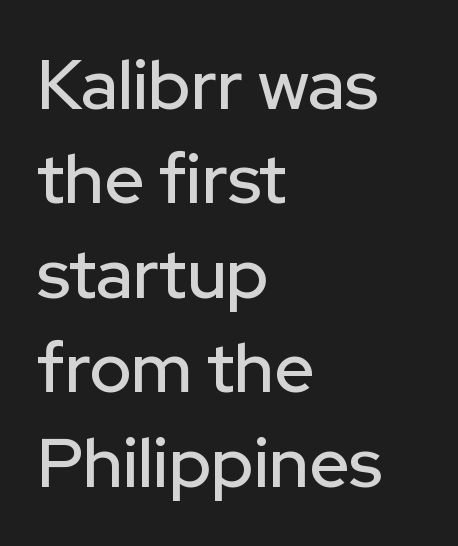
Reading down the block, your eye returns to a fixed left position each line. The rendering uses natural spacing where letterforms have individual widths. These lines sit exactly where default settings would place them. How are the letters spaced? Ordinarily, with no added tracking.
